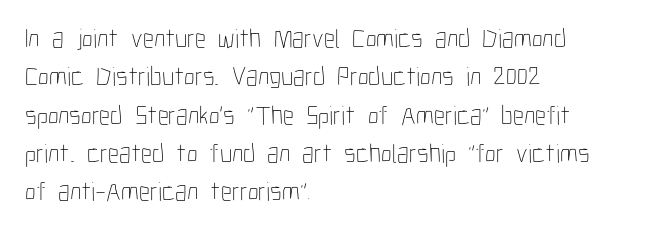
Every row of glyphs begins at an identical x-position on the left. A roman cut, with each character standing at attention. Does the leading feel generous? No, just average. The tracking reads as untouched default to a designer's eye.
